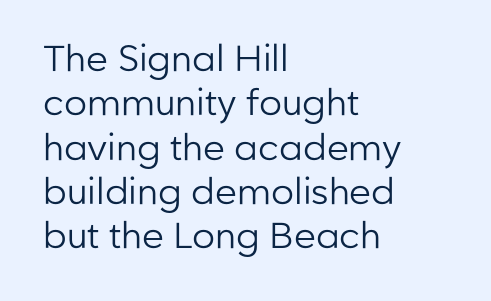
The image shows 36 px regular-weight sans-serif type, upright; set left-aligned, line spacing 1.23x, normal letter spacing, not underlined; low stroke contrast and a medium x-height.
